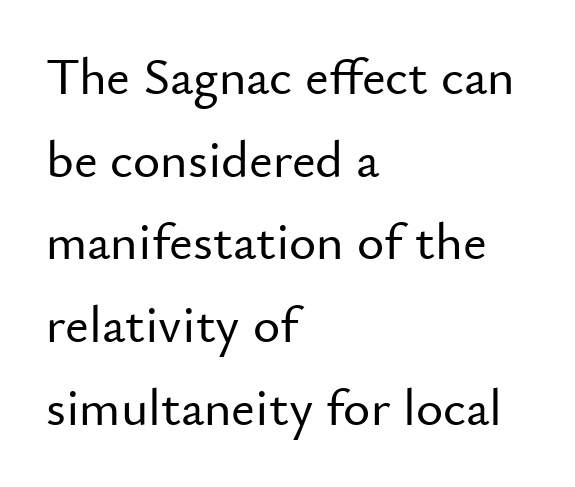
{"serif": "no", "italic": "no", "width": "normal", "stroke_contrast": "low", "x_height": "small", "monospaced": "no", "underline": "no", "align": "left", "line_spacing": "normal", "line_spacing_ratio": 1.59, "letter_spacing": "normal", "letter_spacing_em": 0.0, "glyph_px": 52}
